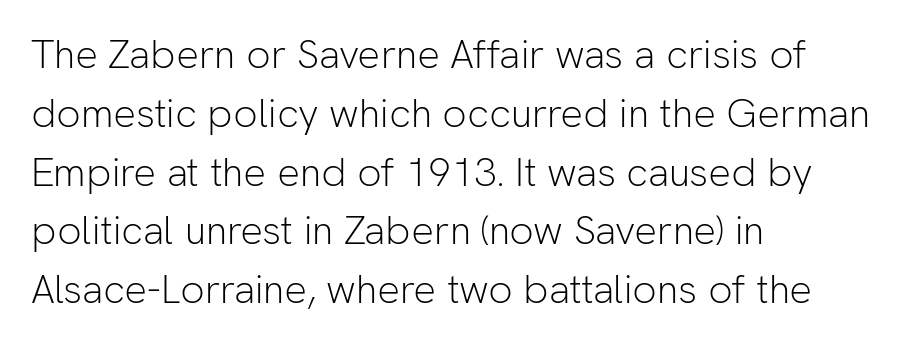
The image shows 40 px light sans-serif type, upright; set left-aligned, normal line spacing (1.47x), normal letter spacing, not underlined; low stroke contrast and a medium x-height.
